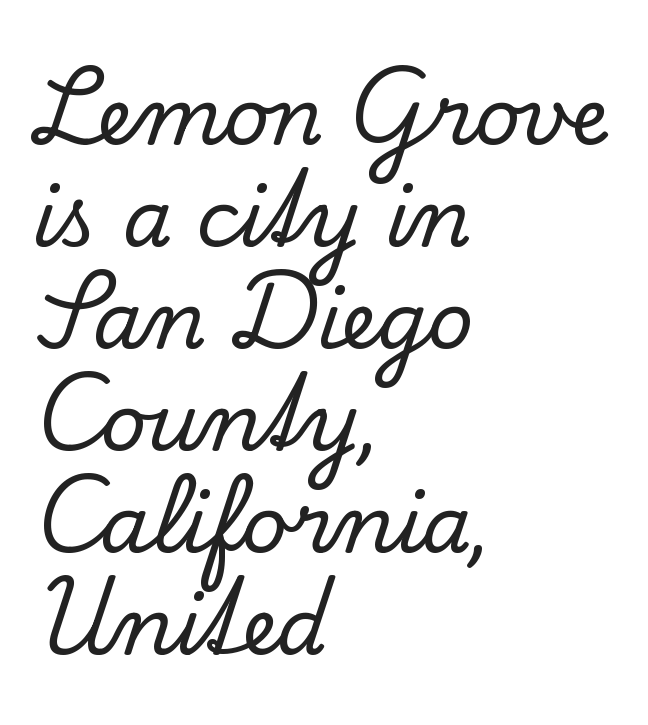
{"serif": "yes", "width": "normal", "stroke_contrast": "low", "x_height": "small", "monospaced": "no", "underline": "no", "align": "left", "line_spacing": "normal", "line_spacing_ratio": 1.29, "letter_spacing": "normal", "letter_spacing_em": 0.0, "glyph_px": 79}
